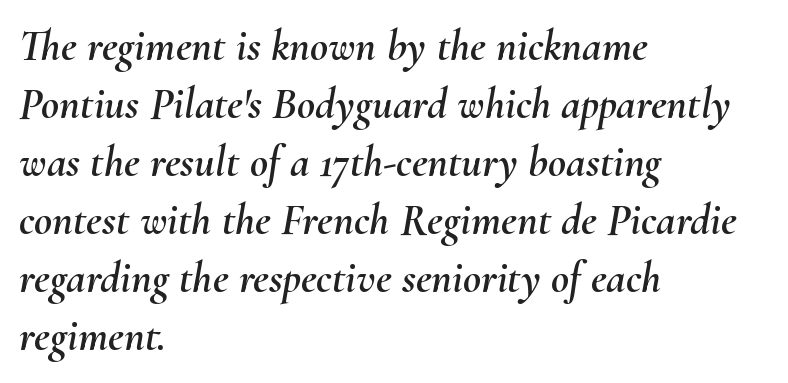
{"italic": "yes", "lean": "right", "slant_degrees": 10, "width": "normal", "stroke_contrast": "medium", "x_height": "small", "monospaced": "no", "underline": "no", "align": "left", "line_spacing": "normal", "line_spacing_ratio": 1.32, "letter_spacing": "normal", "letter_spacing_em": 0.0, "glyph_px": 44}
